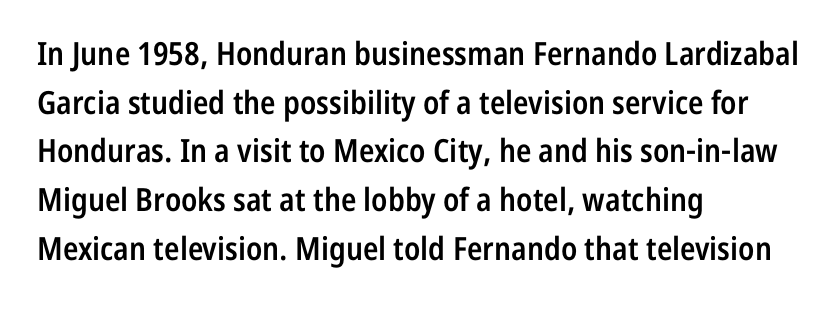
Q: Is the text bold? A: Semi-bold.
Q: Is the text italic (slanted)? A: No, it is upright.
Q: Is the typeface a serif or a sans-serif typeface? A: Sans-serif.
Q: Is the text underlined? A: No.
Q: How is the paragraph aligned? A: Left-aligned.
Q: Is the spacing between letters normal or unusually wide? A: Normal.
Q: Is the spacing between lines tight, normal or loose? A: Normal.
Q: Width (condensed, normal, or wide)? A: Condensed.
Q: Stroke contrast? A: Low.
Q: x-height? A: Medium.
Q: Monospaced? A: No.
